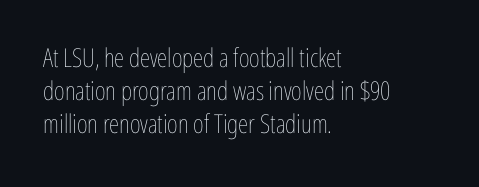
Q: Is the text bold? A: No.
Q: Is the text italic (slanted)? A: No, it is upright.
Q: Is the text underlined? A: No.
Q: How is the paragraph aligned? A: Left-aligned.
Q: Is the spacing between letters normal or unusually wide? A: Normal.
Q: Is the spacing between lines tight, normal or loose? A: Normal.
